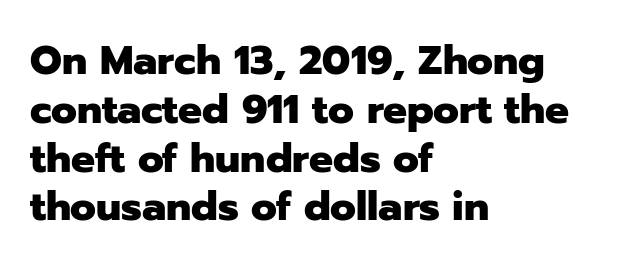
The image shows 40 px heavy sans-serif type, upright; set left-aligned, line spacing 1.22x, normal letter spacing, not underlined; low stroke contrast and a medium x-height.
